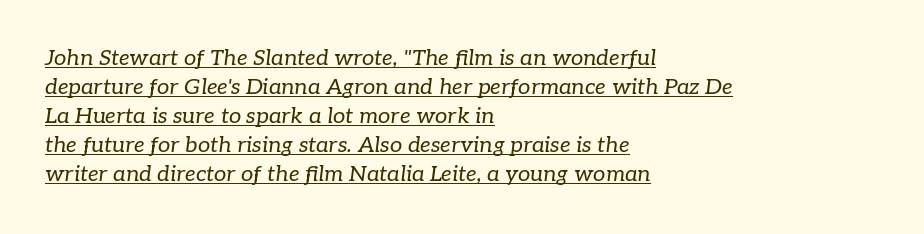
{"italic": "yes", "lean": "right", "slant_degrees": 7, "bold": "no", "underline": "yes", "align": "left", "line_spacing": "normal", "line_spacing_ratio": 1.32, "letter_spacing": "normal", "letter_spacing_em": 0.0, "glyph_px": 22}
